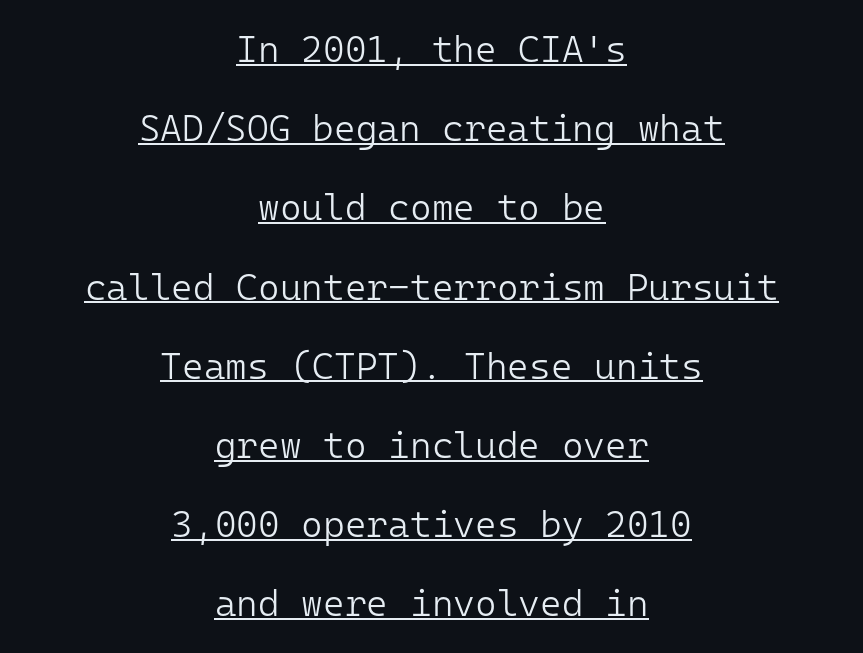
Q: Is the text bold? A: No.
Q: Is the text italic (slanted)? A: No, it is upright.
Q: Is the typeface a serif or a sans-serif typeface? A: Sans-serif.
Q: Is the text underlined? A: Yes.
Q: How is the paragraph aligned? A: Centered.
Q: Is the spacing between letters normal or unusually wide? A: Normal.
Q: Is the spacing between lines tight, normal or loose? A: Loose.
Q: Width (condensed, normal, or wide)? A: Normal.
Q: Stroke contrast? A: Low.
Q: x-height? A: Medium.
Q: Monospaced? A: Yes.
